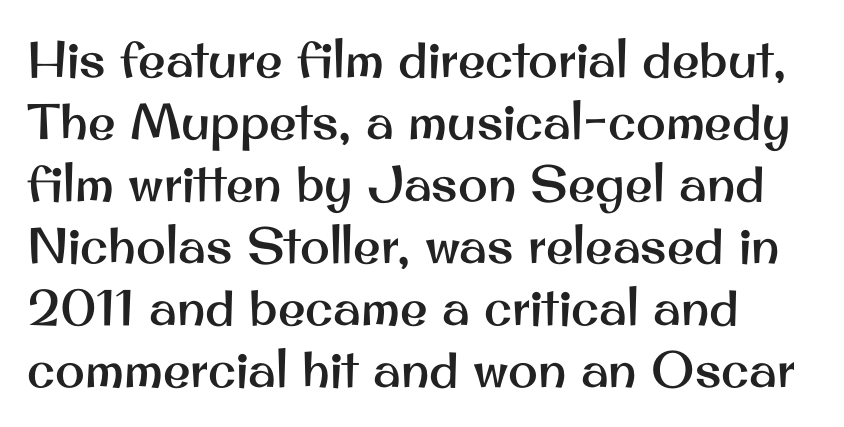
Students, note that the glyphs here touch the page at normal intervals. Do the characters align in a grid? No, the font is proportional. Nobody drew a line under any word here. Quick note: not italic, upright. The glyphs in this specimen are sans serif.
